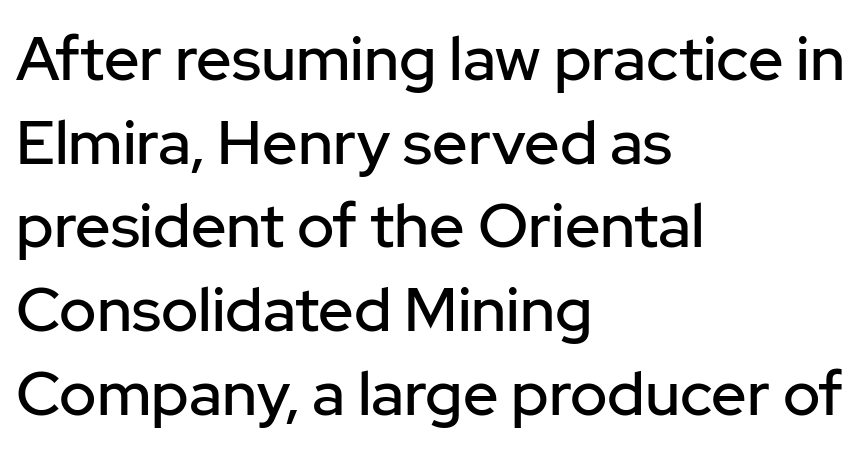
The image shows 62 px sans-serif type, upright; set left-aligned, normal line spacing (1.35x), normal letter spacing, not underlined; low stroke contrast and a medium x-height.
